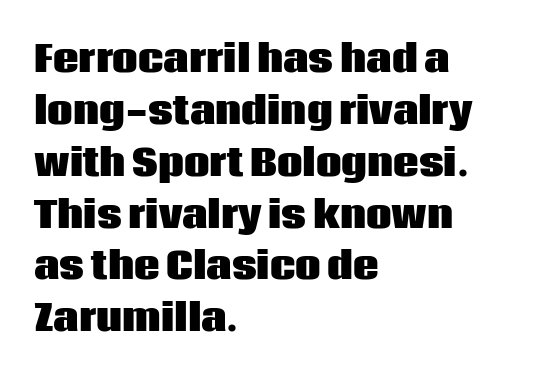
The image shows 36 px heavy sans-serif type, upright; set left-aligned, normal line spacing (1.44x), normal letter spacing, not underlined; low stroke contrast and a large x-height.
